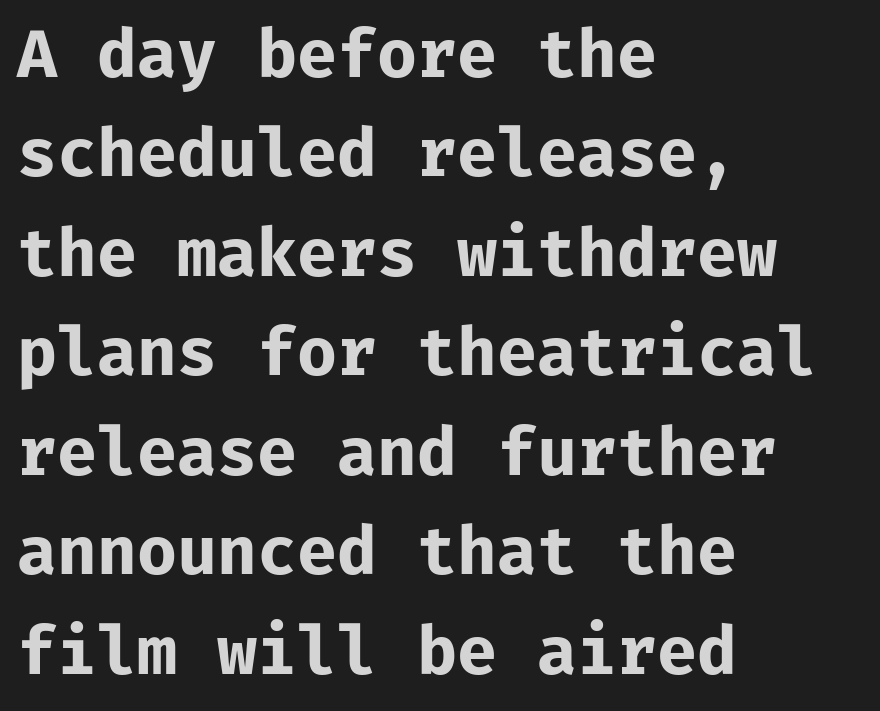
The image shows 65 px bold sans-serif type, upright; set left-aligned, normal line spacing (1.53x), normal letter spacing, not underlined; low stroke contrast and a medium x-height.
